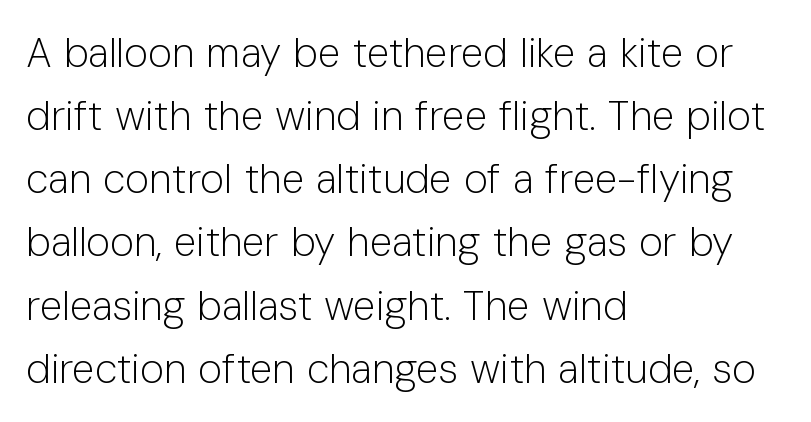
{"serif": "no", "italic": "no", "bold": "no", "weight": "light", "width": "normal", "stroke_contrast": "low", "x_height": "medium", "monospaced": "no", "underline": "no", "align": "left", "line_spacing": "normal", "line_spacing_ratio": 1.54, "letter_spacing": "normal", "letter_spacing_em": 0.0, "glyph_px": 41}
